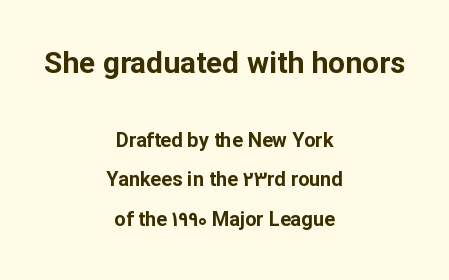
{"serif": "no", "italic": "no", "bold": "yes", "weight": "bold", "width": "normal", "stroke_contrast": "low", "x_height": "medium", "monospaced": "no", "underline": "no", "align": "center", "line_spacing": "loose", "line_spacing_ratio": 1.99, "letter_spacing": "normal", "letter_spacing_em": 0.0, "larger_block": "first", "size_ratio": 1.5, "glyph_px": 30}
